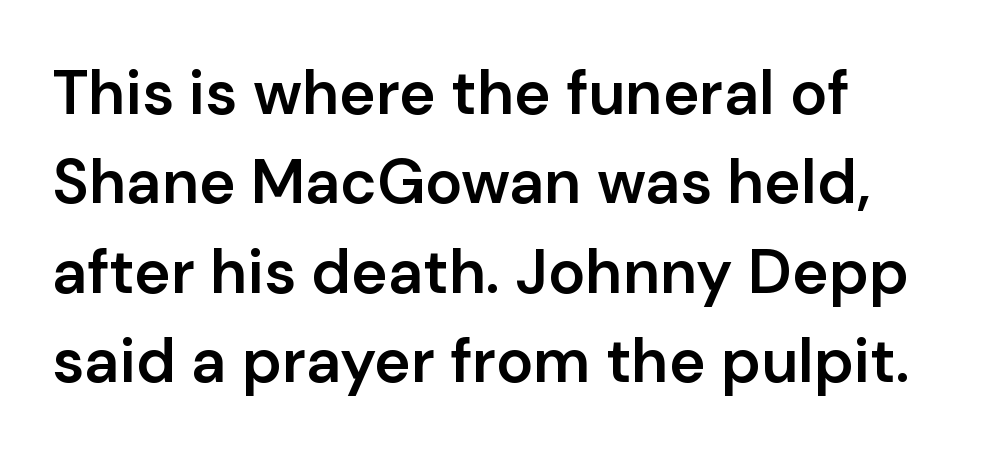
Q: Is the text bold? A: Semi-bold.
Q: Is the text italic (slanted)? A: No, it is upright.
Q: Is the typeface a serif or a sans-serif typeface? A: Sans-serif.
Q: Is the text underlined? A: No.
Q: How is the paragraph aligned? A: Left-aligned.
Q: Is the spacing between letters normal or unusually wide? A: Normal.
Q: Is the spacing between lines tight, normal or loose? A: Normal.
Q: Width (condensed, normal, or wide)? A: Normal.
Q: Stroke contrast? A: Low.
Q: x-height? A: Medium.
Q: Monospaced? A: No.
